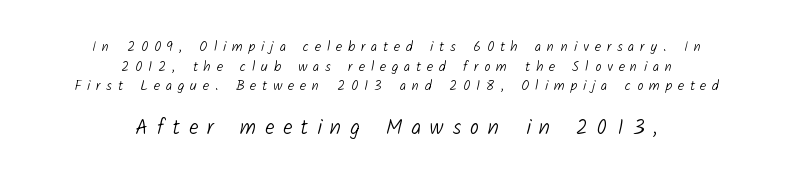
{"bold": "no", "underline": "no", "align": "center", "line_spacing": "normal", "line_spacing_ratio": 1.4, "letter_spacing": "wide", "letter_spacing_em": 0.42, "larger_block": "second", "size_ratio": 1.5, "glyph_px": 21}
